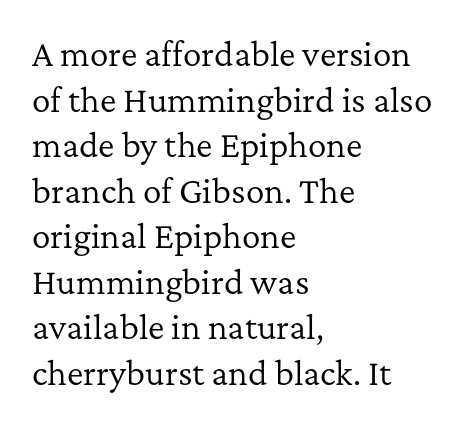
The image shows 31 px regular-weight serif type, upright; set left-aligned, normal line spacing (1.47x), normal letter spacing, not underlined; low stroke contrast and a medium x-height.
